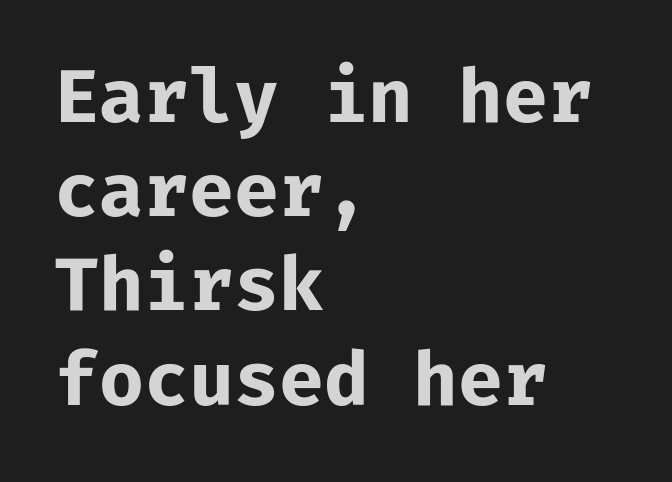
{"serif": "no", "italic": "no", "bold": "yes", "weight": "bold", "width": "normal", "stroke_contrast": "low", "x_height": "medium", "monospaced": "yes", "underline": "no", "align": "left", "line_spacing": "normal", "line_spacing_ratio": 1.29, "letter_spacing": "normal", "letter_spacing_em": 0.0, "glyph_px": 73}
